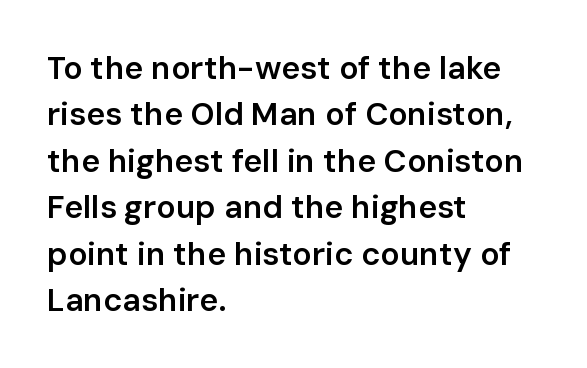
The image shows 32 px semibold sans-serif type, upright; set left-aligned, normal line spacing (1.45x), normal letter spacing, not underlined; low stroke contrast and a medium x-height.
